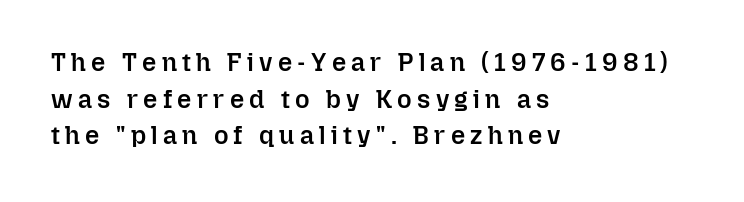
{"italic": "no", "bold": "semi", "underline": "no", "align": "left", "line_spacing": "normal", "line_spacing_ratio": 1.47, "letter_spacing": "wide", "letter_spacing_em": 0.21, "glyph_px": 25}
